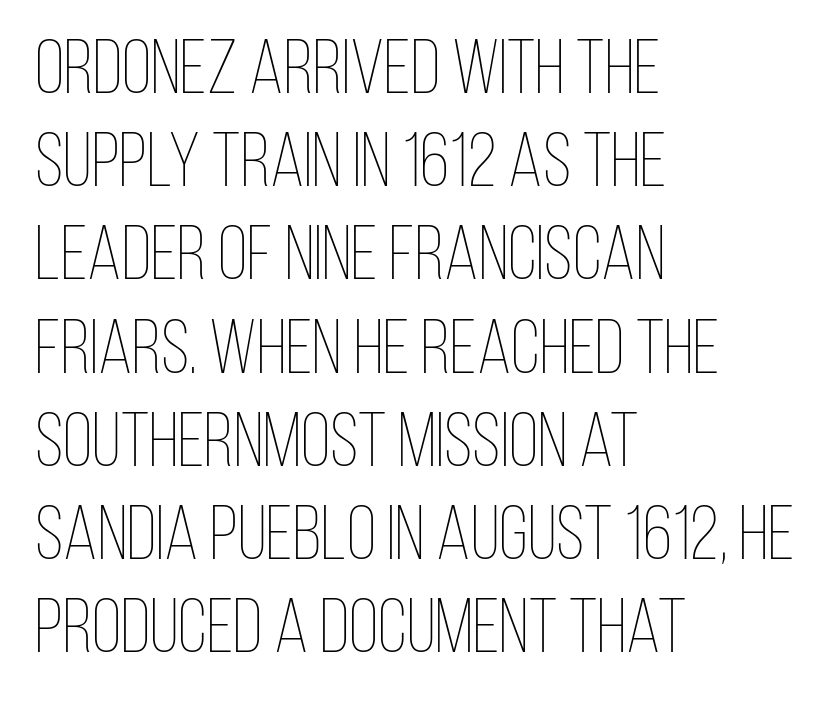
Any mark beneath the type? The region is blank. The passage shown has conventional tracking throughout. The paragraph shown leans on its left margin. On a weight scale, this lands at 450 or below.
